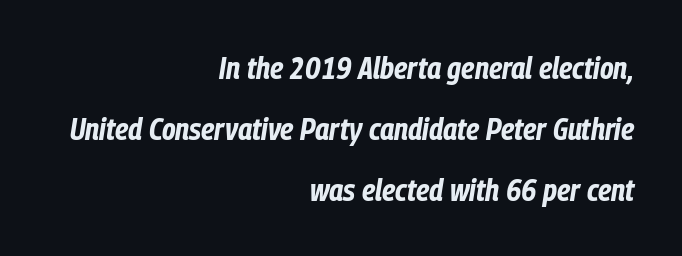
Honestly, the rows look like they've been pulled way apart. The text carries the slant typical of an italic or oblique font. The passage shown is typed in a proportional face where columns would drift. Horizontal alignment here is rightward, an uncommon choice for prose.
